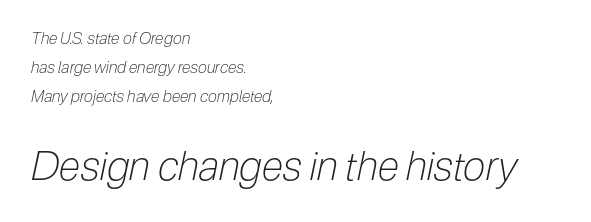
{"italic": "yes", "lean": "right", "slant_degrees": 12, "bold": "no", "weight": "light", "width": "condensed", "stroke_contrast": "low", "x_height": "medium", "monospaced": "no", "underline": "no", "align": "left", "line_spacing_ratio": 1.8, "letter_spacing": "normal", "letter_spacing_em": 0.0, "larger_block": "second", "size_ratio": 2.5, "glyph_px": 40}
